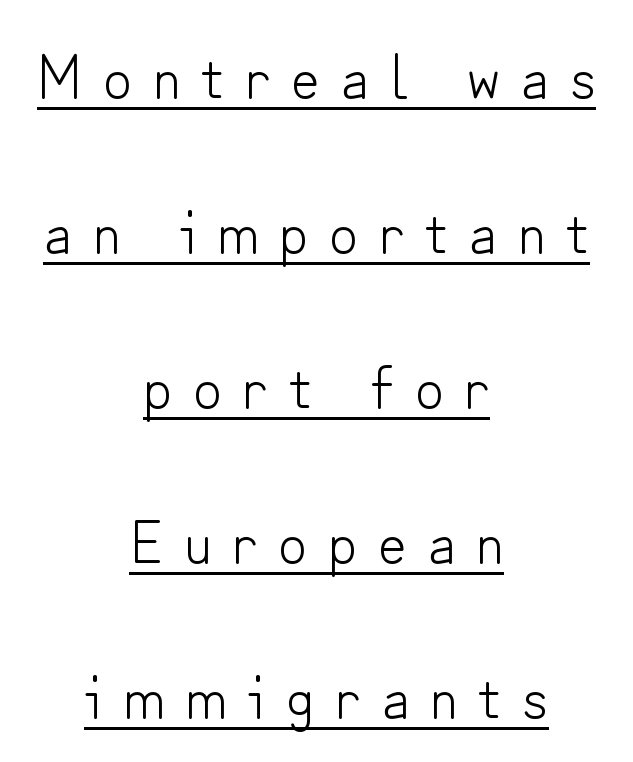
{"serif": "no", "italic": "no", "bold": "no", "weight": "light", "width": "normal", "stroke_contrast": "low", "x_height": "small", "monospaced": "no", "underline": "yes", "align": "center", "line_spacing": "loose", "line_spacing_ratio": 2.5, "letter_spacing": "wide", "letter_spacing_em": 0.34, "glyph_px": 62}
